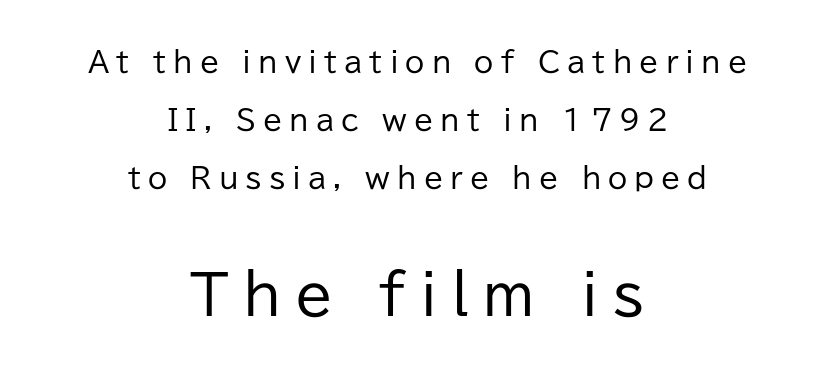
{"serif": "no", "italic": "no", "bold": "no", "weight": "regular", "width": "normal", "stroke_contrast": "low", "x_height": "medium", "monospaced": "no", "underline": "no", "align": "center", "line_spacing": "loose", "line_spacing_ratio": 2.08, "letter_spacing": "wide", "letter_spacing_em": 0.25, "larger_block": "second", "size_ratio": 1.96, "glyph_px": 55}
